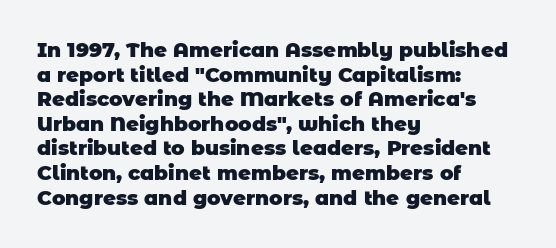
{"bold": "yes", "underline": "no", "align": "left", "line_spacing_ratio": 1.23, "letter_spacing": "normal", "letter_spacing_em": 0.0, "glyph_px": 20}
